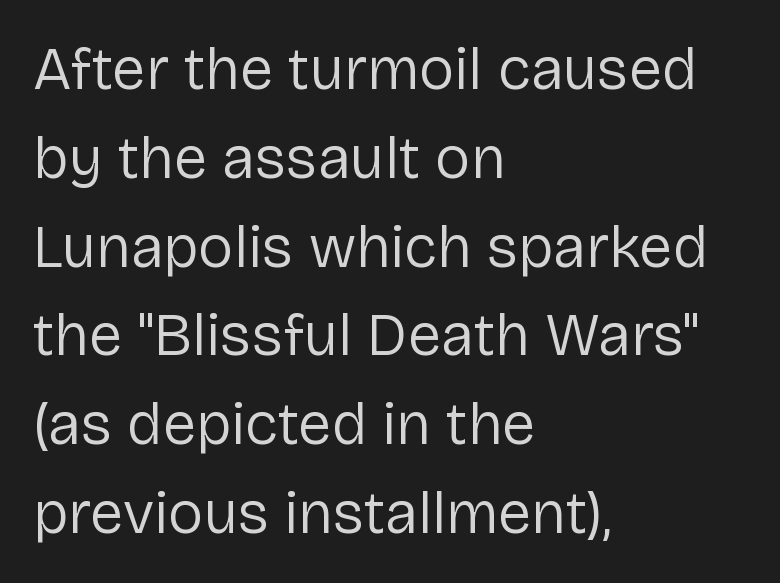
Q: Is the text bold? A: No.
Q: Is the text italic (slanted)? A: No, it is upright.
Q: Is the typeface a serif or a sans-serif typeface? A: Sans-serif.
Q: Is the text underlined? A: No.
Q: How is the paragraph aligned? A: Left-aligned.
Q: Is the spacing between letters normal or unusually wide? A: Normal.
Q: Is the spacing between lines tight, normal or loose? A: Normal.
Q: Width (condensed, normal, or wide)? A: Normal.
Q: Stroke contrast? A: Low.
Q: x-height? A: Medium.
Q: Monospaced? A: No.
